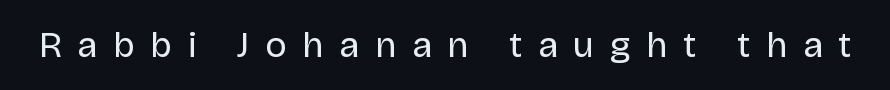
{"serif": "no", "italic": "no", "bold": "no", "weight": "regular", "width": "normal", "stroke_contrast": "low", "x_height": "large", "monospaced": "no", "underline": "no", "letter_spacing": "wide", "letter_spacing_em": 0.44, "glyph_px": 36}
